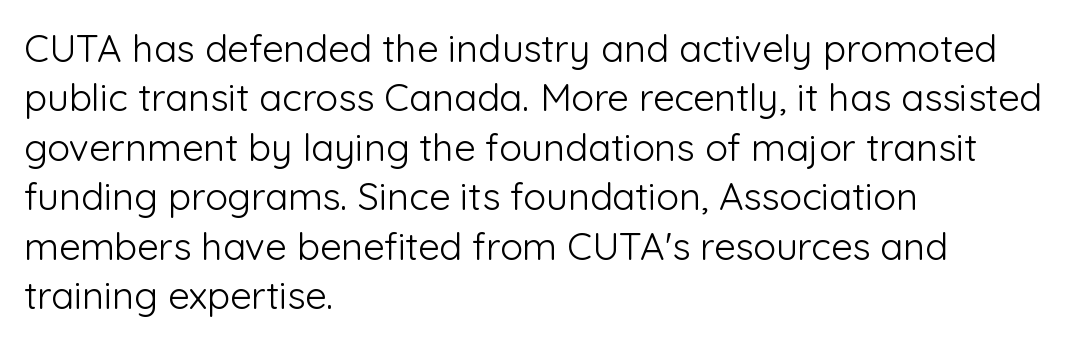
The vertical gap from one line to the next is medium. This reads as an unemphasized weight, regular at the heaviest. Is this a fixed-width face? No — the glyphs have proportional, varying widths. These lines keep a tight, regular rhythm from letter to letter. Does the type have serifs? No, each stem ends abruptly.
